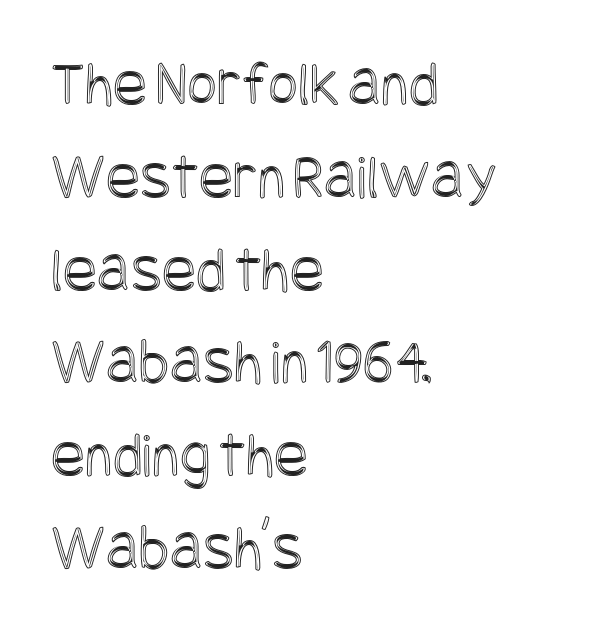
Q: Is the text italic (slanted)? A: No, it is upright.
Q: Is the text underlined? A: No.
Q: How is the paragraph aligned? A: Left-aligned.
Q: Is the spacing between letters normal or unusually wide? A: Normal.
Q: Is the spacing between lines tight, normal or loose? A: Normal.
Q: Width (condensed, normal, or wide)? A: Condensed.
Q: x-height? A: Large.
